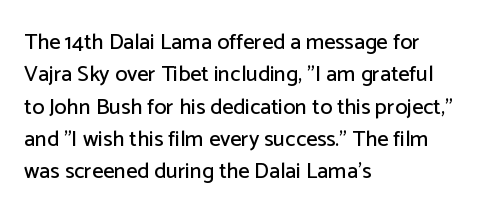
Q: Is the text italic (slanted)? A: No, it is upright.
Q: Is the text underlined? A: No.
Q: How is the paragraph aligned? A: Left-aligned.
Q: Is the spacing between letters normal or unusually wide? A: Normal.
Q: Is the spacing between lines tight, normal or loose? A: Normal.
